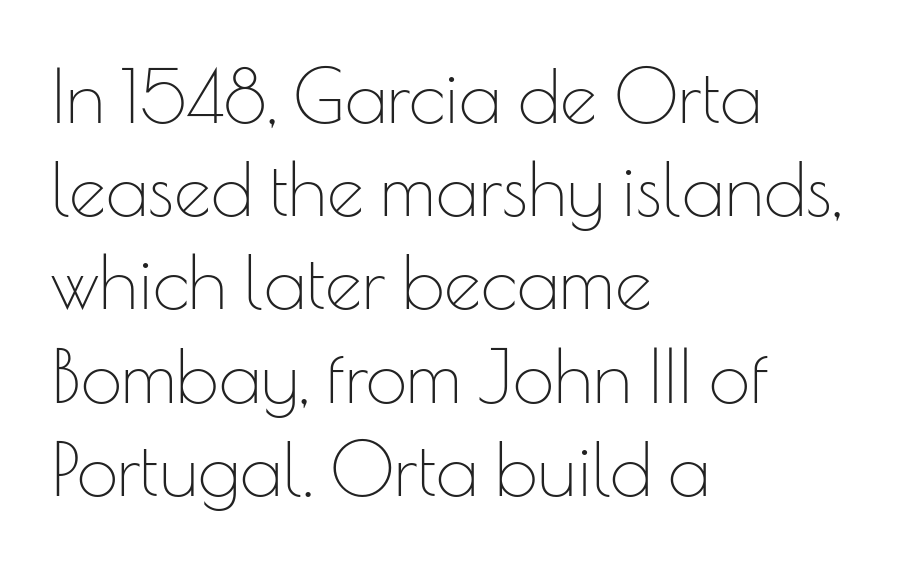
Look at the tracking — it's just the regular setting, nothing added. A light-to-regular cut is what we see here. Horizontal bands of white between lines are of average thickness. These lines are rendered in a variable-pitch font.
